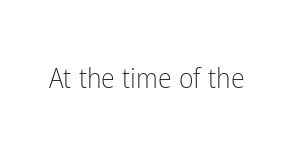
The image shows 28 px light, condensed sans-serif type, upright; set normal letter spacing, not underlined; low stroke contrast and a medium x-height.
